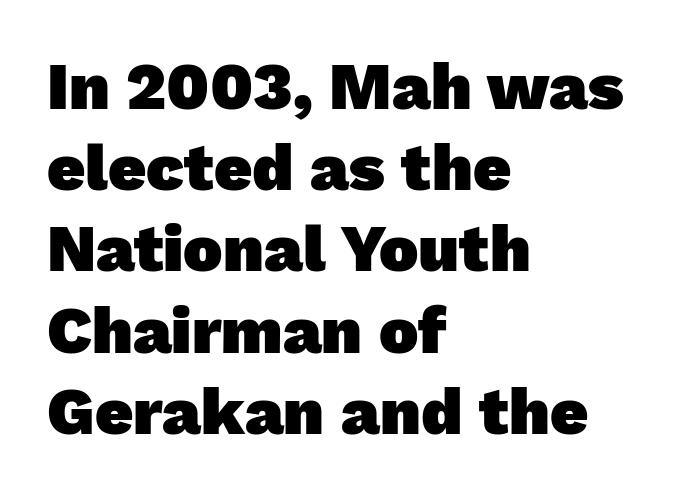
The image shows 66 px heavy sans-serif type; set left-aligned, line spacing 1.23x, normal letter spacing, not underlined; low stroke contrast and a medium x-height.
